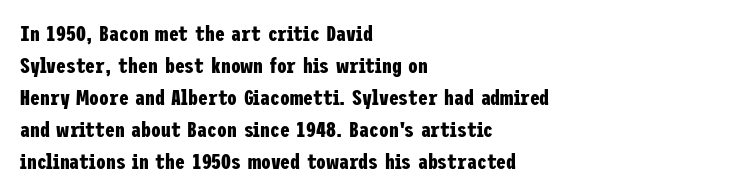
Q: Is the text bold? A: Yes.
Q: Is the text italic (slanted)? A: No, it is upright.
Q: Is the text underlined? A: No.
Q: How is the paragraph aligned? A: Left-aligned.
Q: Is the spacing between letters normal or unusually wide? A: Normal.
Q: Is the spacing between lines tight, normal or loose? A: Normal.
